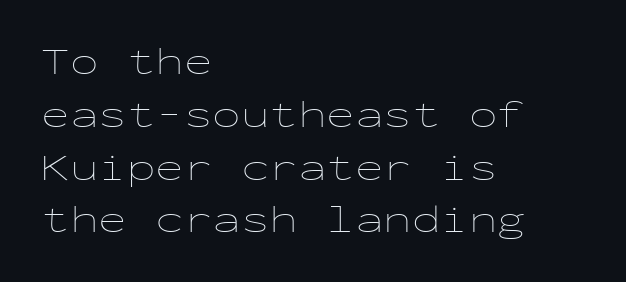
The image shows 38 px thin, wide type, upright, monospaced; set left-aligned, normal line spacing (1.39x), normal letter spacing, not underlined; low stroke contrast and a medium x-height.
